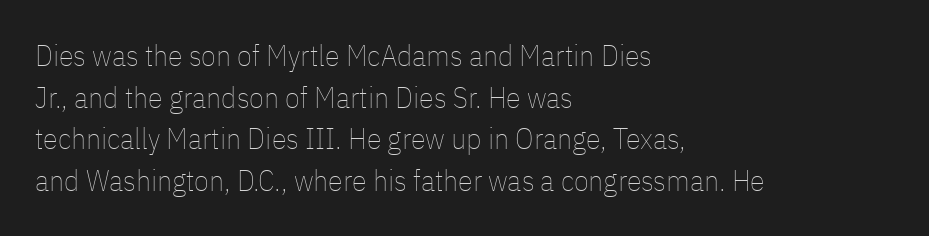
Q: Is the text bold? A: No.
Q: Is the text italic (slanted)? A: No, it is upright.
Q: Is the text underlined? A: No.
Q: How is the paragraph aligned? A: Left-aligned.
Q: Is the spacing between letters normal or unusually wide? A: Normal.
Q: Is the spacing between lines tight, normal or loose? A: Normal.
Q: Width (condensed, normal, or wide)? A: Condensed.
Q: Stroke contrast? A: Low.
Q: x-height? A: Medium.
Q: Monospaced? A: No.
